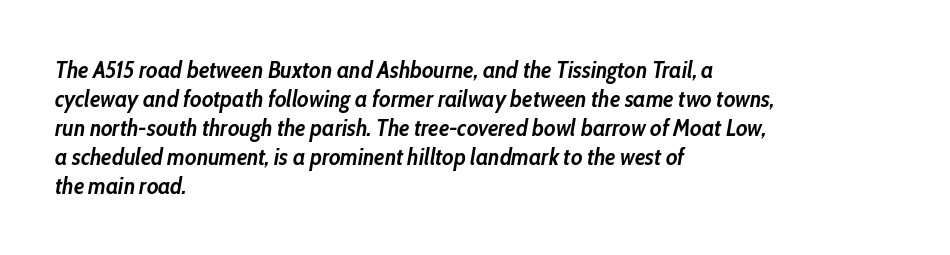
Q: Is the text bold? A: Yes.
Q: Is the text italic (slanted)? A: Yes, it leans right by about 10 degrees.
Q: Is the text underlined? A: No.
Q: How is the paragraph aligned? A: Left-aligned.
Q: Is the spacing between letters normal or unusually wide? A: Normal.
Q: Is the spacing between lines tight, normal or loose? A: Normal.
